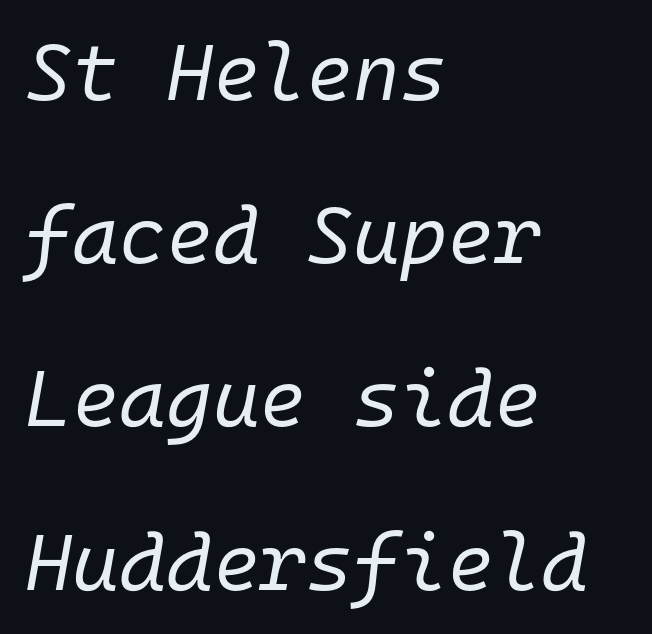
The image shows 80 px regular-weight type, italic (leaning right), monospaced; set left-aligned, loose line spacing (2.04x), normal letter spacing, not underlined; low stroke contrast and a medium x-height.
